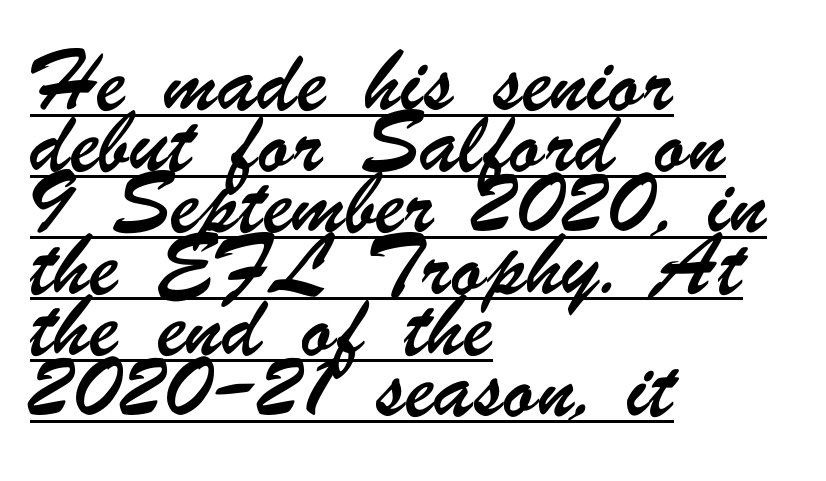
The image shows 39 px condensed sans-serif type; set left-aligned, normal line spacing (1.57x), normal letter spacing, underlined; low stroke contrast and a small x-height.
